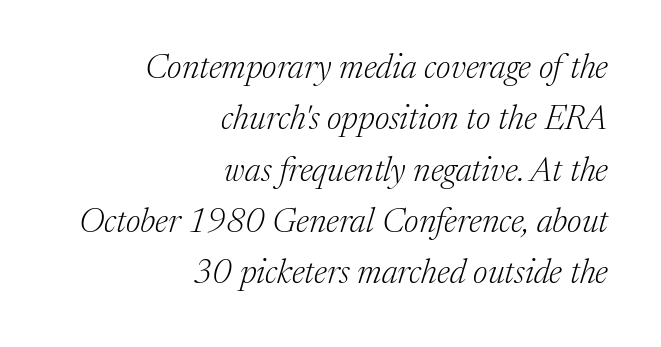
The image shows 34 px light serif type, italic (leaning right); set right-aligned, normal line spacing (1.51x), normal letter spacing, not underlined; medium stroke contrast and a medium x-height.
